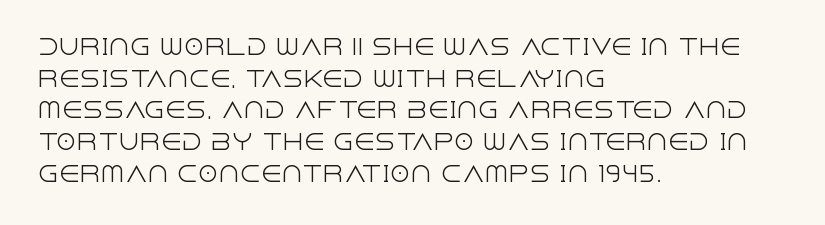
The image shows 21 px text type, upright; set left-aligned, normal line spacing (1.51x), normal letter spacing, not underlined.
